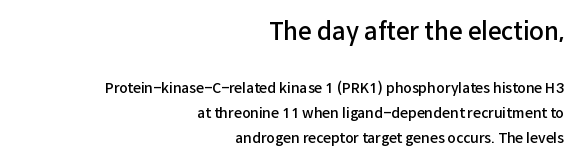
The image shows 24 px text type, upright; set right-aligned, line spacing 1.81x, normal letter spacing, not underlined; the first (top) block is 1.71x larger.
